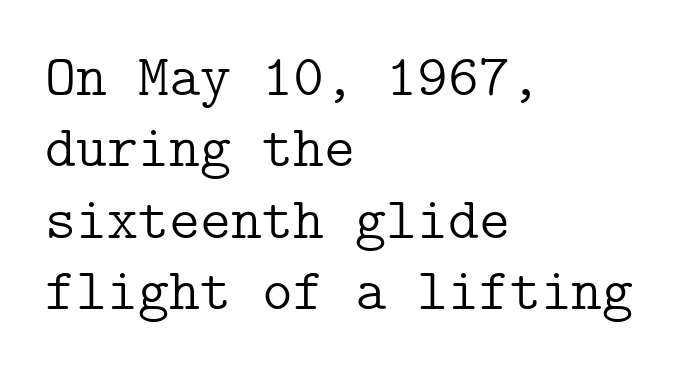
The image shows 59 px light serif type, upright; set left-aligned, line spacing 1.21x, normal letter spacing, not underlined; low stroke contrast and a medium x-height.
